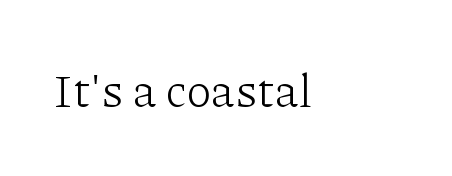
The image shows 47 px light serif type, upright; set left-aligned, normal letter spacing, not underlined; low stroke contrast and a medium x-height.
